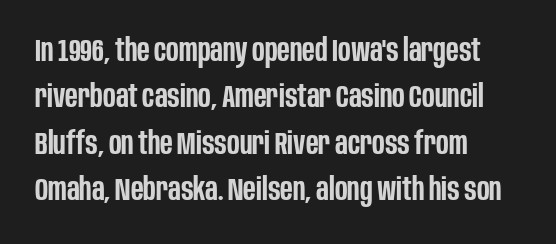
Q: Is the text bold? A: Semi-bold.
Q: Is the text italic (slanted)? A: No, it is upright.
Q: Is the typeface a serif or a sans-serif typeface? A: Sans-serif.
Q: Is the text underlined? A: No.
Q: How is the paragraph aligned? A: Left-aligned.
Q: Is the spacing between letters normal or unusually wide? A: Normal.
Q: Is the spacing between lines tight, normal or loose? A: Normal.
Q: Width (condensed, normal, or wide)? A: Condensed.
Q: Stroke contrast? A: Low.
Q: x-height? A: Large.
Q: Monospaced? A: No.
